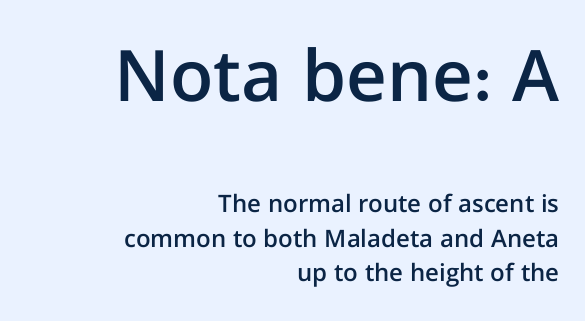
The image shows 71 px semibold sans-serif type, upright; set right-aligned, normal line spacing (1.45x), normal letter spacing, not underlined; the first (top) block is 2.96x larger; low stroke contrast and a medium x-height.
